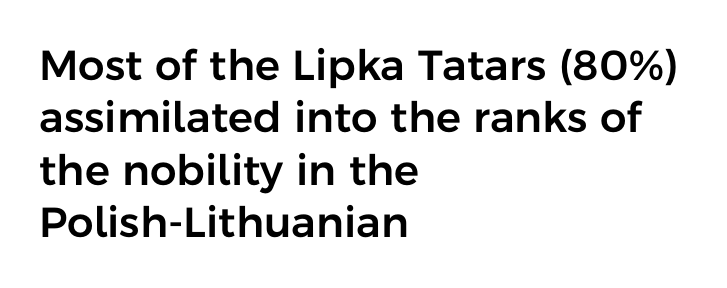
Note the varied advance widths — an 'i' is clearly narrower than an 'm'. The face used here is rendered with its standard letterfit. It's the straight-up-and-down kind of type. The typeface chosen for these lines omits serifs. The designer left line spacing at the default. Unmarked baselines from the first word to the last.
